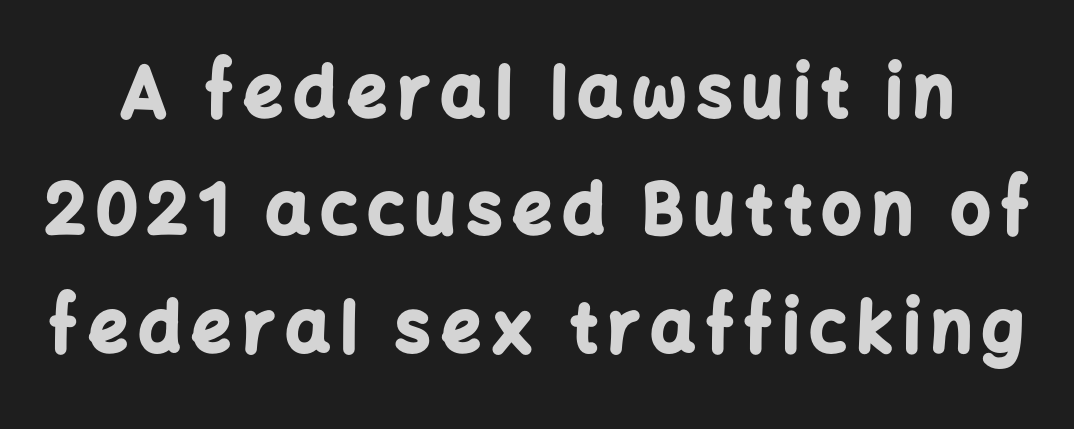
The image shows 69 px bold sans-serif type, upright; set normal line spacing (1.7x), not underlined; low stroke contrast and a medium x-height.
